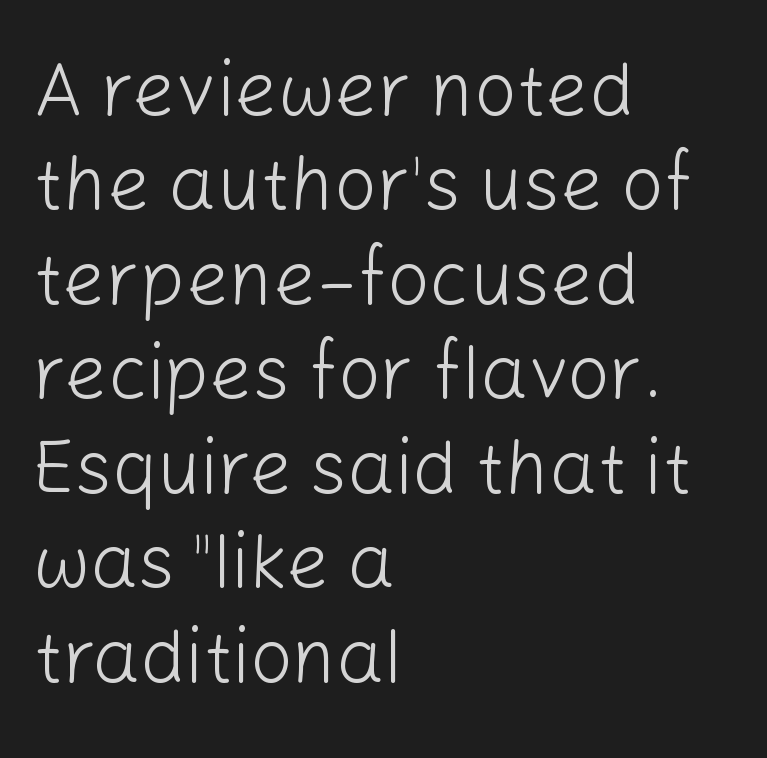
The image shows 75 px light sans-serif type, upright; set left-aligned, normal line spacing (1.26x), normal letter spacing, not underlined; low stroke contrast and a medium x-height.
